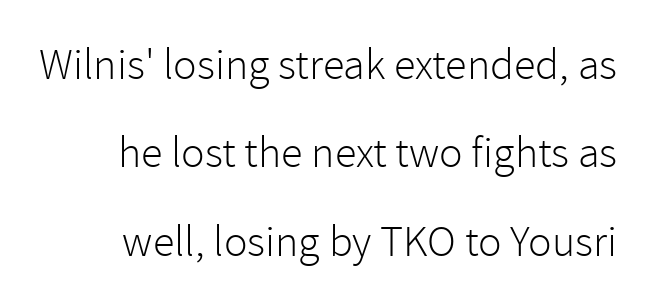
Proportional: the letters do not fall into vertical columns. The foot of each line stays bare and open. A light-to-regular cut is what we see here. You can tell from the bare stems that sans-serif type was used. The block of text is sparse from top to bottom, with ample space between rows. Compared with typical body copy, the letter spacing here is the same.
